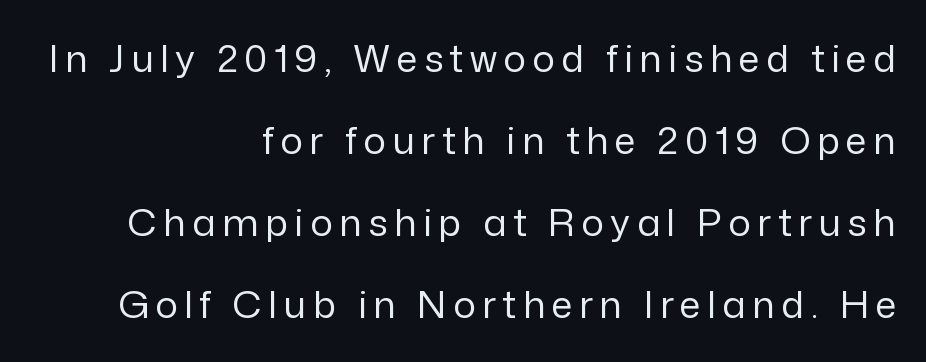
The image shows 38 px regular-weight sans-serif type, upright; set right-aligned, loose line spacing (2.16x), not underlined; low stroke contrast and a medium x-height.
